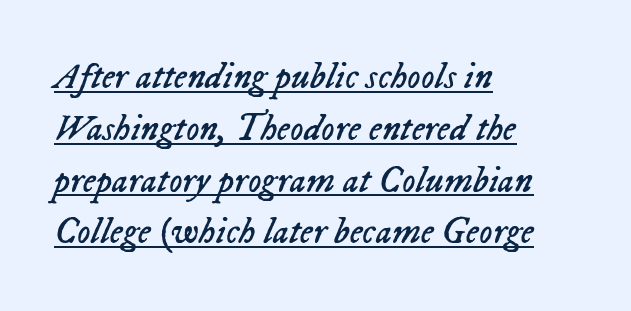
In terms of posture, this sample is oblique. Stroke thickness stays within the range of a standard reading face or lighter. Quick note: interline space is typical. The face used here is proportionally spaced, like ordinary book or web type. The compositor pushed each line to the left boundary.
